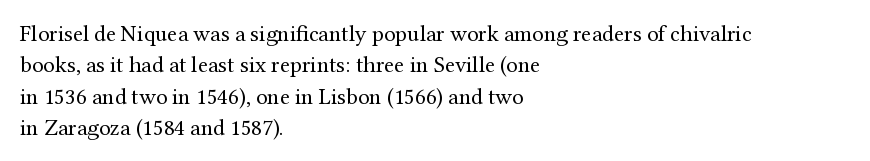
One glance says typical: line gaps are just what's usual. What stands out about the letter spacing? Nothing — it is the standard amount. This reads as an unemphasized weight, regular at the heaviest. The text block is weighted toward the left margin, trailing off unevenly rightward. Descender tails drop into unmarked territory. The specimen reads as upright at a glance.
